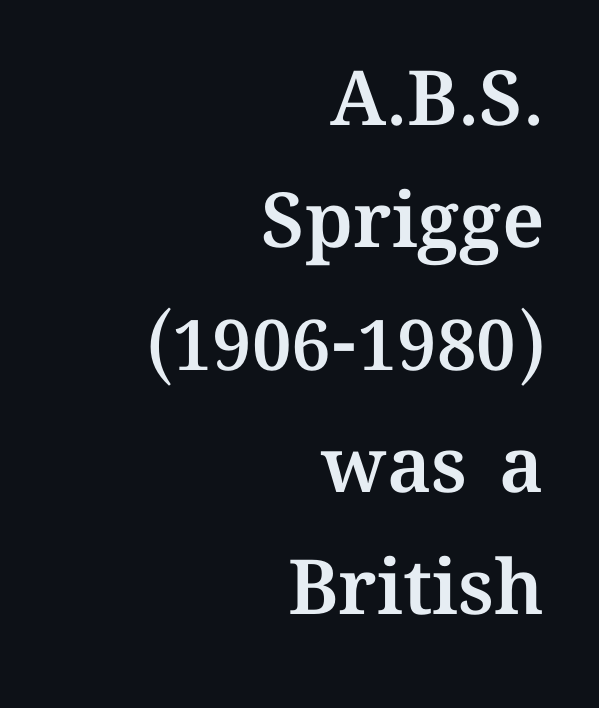
The image shows 76 px text type, upright; set right-aligned, normal line spacing (1.61x), normal letter spacing, not underlined; medium stroke contrast and a medium x-height.
